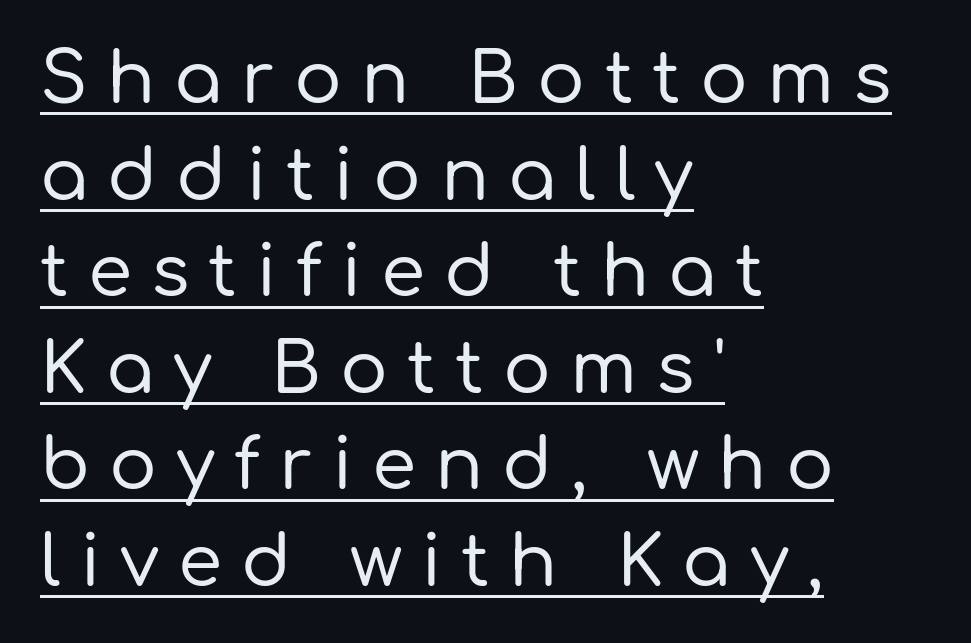
The tracking jumps out immediately: characters are airy and widely separated. Leading matches the norm, producing a regular column. Italic: no, the glyphs are upright roman. Students, observe the line beneath the letters — that is underlining. Stroke terminals: plain, sans-serif. This sample is left-justified, so line endings fall wherever the words run out.
